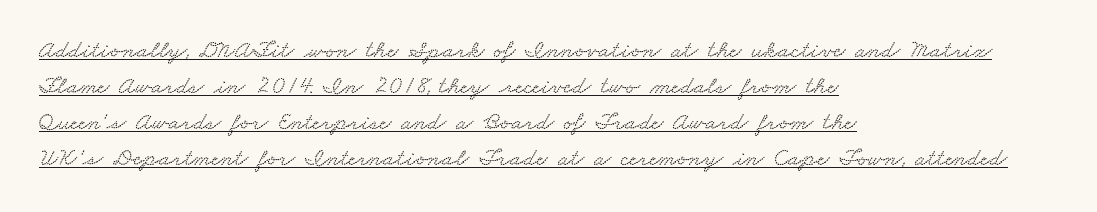
{"underline": "yes", "align": "left", "line_spacing": "normal", "line_spacing_ratio": 1.44, "letter_spacing": "normal", "letter_spacing_em": 0.0, "glyph_px": 25}
